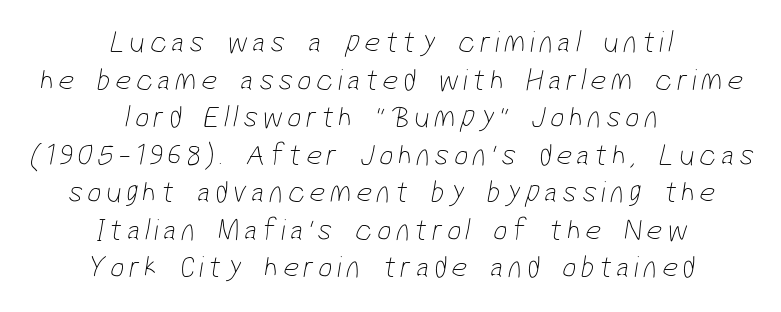
{"serif": "no", "bold": "no", "weight": "thin", "width": "condensed", "stroke_contrast": "low", "x_height": "medium", "monospaced": "no", "underline": "no", "align": "center", "line_spacing_ratio": 1.21, "glyph_px": 31}
